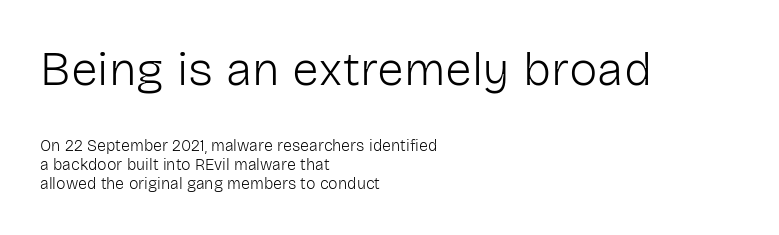
Proportional: the letters do not fall into vertical columns. Large over small — that's the arrangement of the two blocks here. Font category for this specimen: sans-serif. Nobody touched the tracking dial on this one. Rendered with straight, roman letterforms.
